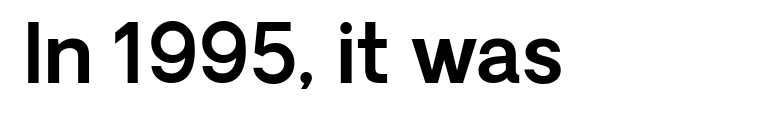
The image shows 80 px sans-serif type, upright; set normal letter spacing, not underlined; a medium x-height.
